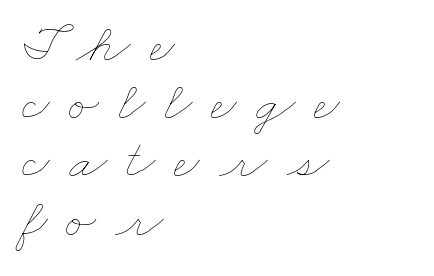
Q: Is the text bold? A: No.
Q: Is the text underlined? A: No.
Q: How is the paragraph aligned? A: Left-aligned.
Q: Is the spacing between letters normal or unusually wide? A: Unusually wide.
Q: Is the spacing between lines tight, normal or loose? A: Tight.
Q: Width (condensed, normal, or wide)? A: Wide.
Q: Stroke contrast? A: Low.
Q: x-height? A: Small.
Q: Monospaced? A: No.
